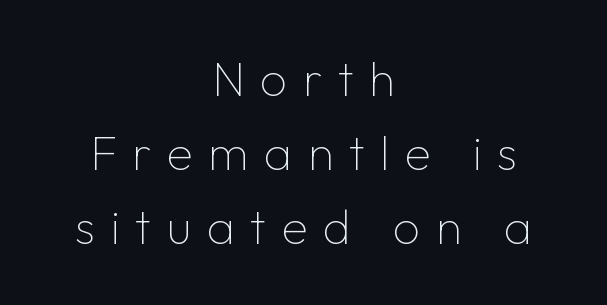
Characters remain perfectly vertical along every line. Weight: in the light-to-regular range. Summary of vertical rhythm: regular, with standard interline spacing. A sans-serif font was chosen for this passage. The letters advance in unequal steps, a hallmark of proportional type.
